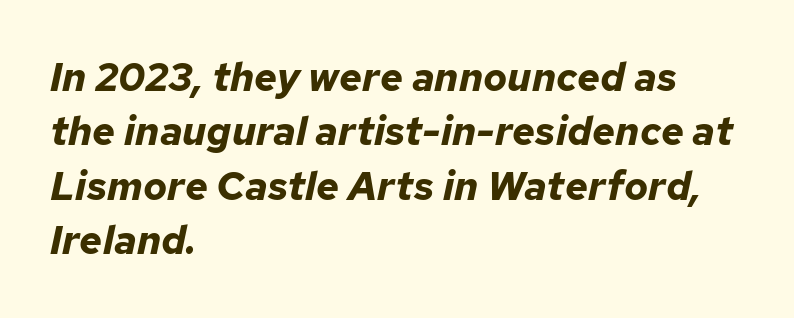
Left-aligned paragraph, ragged on the right. These lines sit exactly where default settings would place them. Every letter is thick-stroked: bold, no question. A typesetter would mark this as italic. Spacing verdict: proportional, widths tailored to each character.
